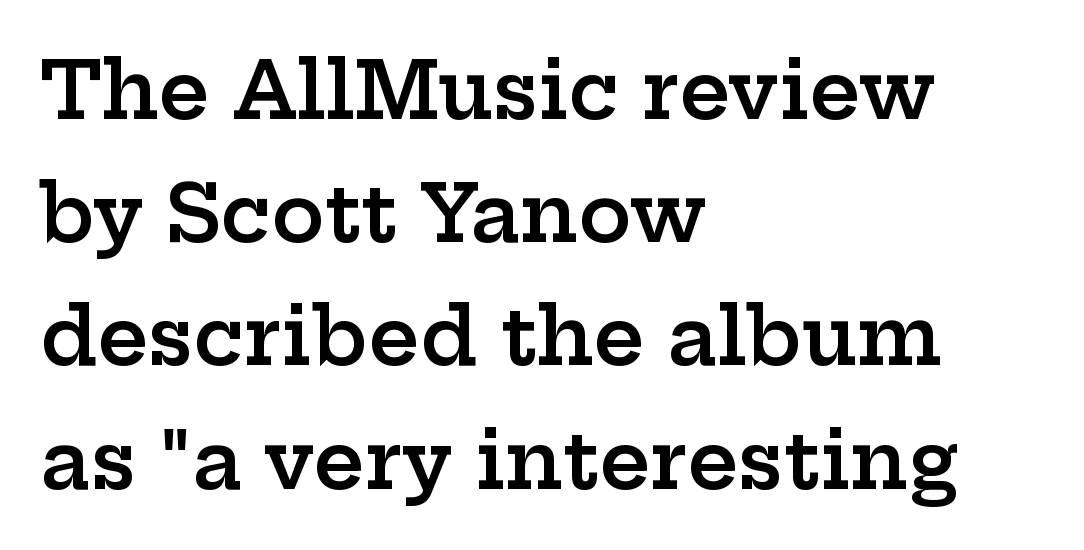
A typesetter would call this zero additional tracking. The typography opts for an upright posture over an oblique one. Honestly, there is no underline to notice here at all. Evenly set lines give the paragraph a standard silhouette. Are there feet on the stems? There are — it's a serif. Every letter is mildly thick-stroked: semibold rather than bold.
